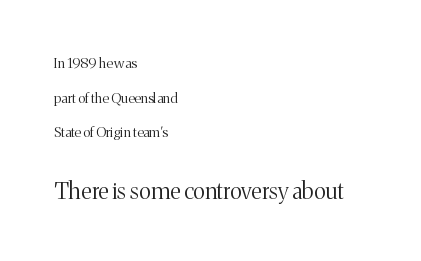
Q: Is the text bold? A: No.
Q: Is the text italic (slanted)? A: No, it is upright.
Q: Is the text underlined? A: No.
Q: How is the paragraph aligned? A: Left-aligned.
Q: Is the spacing between letters normal or unusually wide? A: Normal.
Q: Is the spacing between lines tight, normal or loose? A: Loose.
Q: Which block of text is set in a larger size, the first (top) or the second (bottom)? A: The second (bottom) one.
